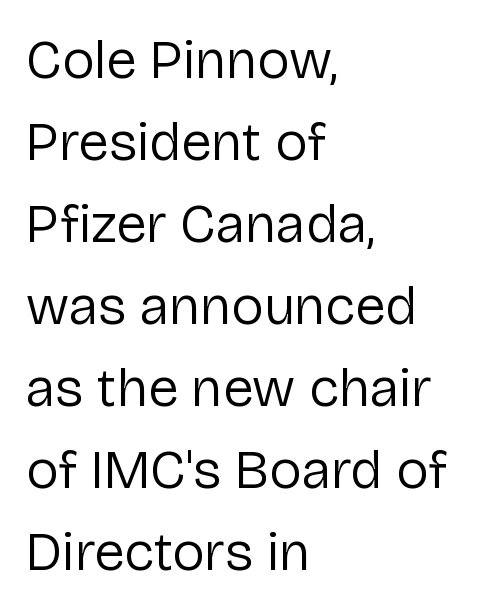
{"serif": "no", "italic": "no", "bold": "no", "weight": "regular", "width": "normal", "stroke_contrast": "low", "x_height": "medium", "monospaced": "no", "underline": "no", "align": "left", "line_spacing": "normal", "line_spacing_ratio": 1.49, "letter_spacing": "normal", "letter_spacing_em": 0.0, "glyph_px": 55}
